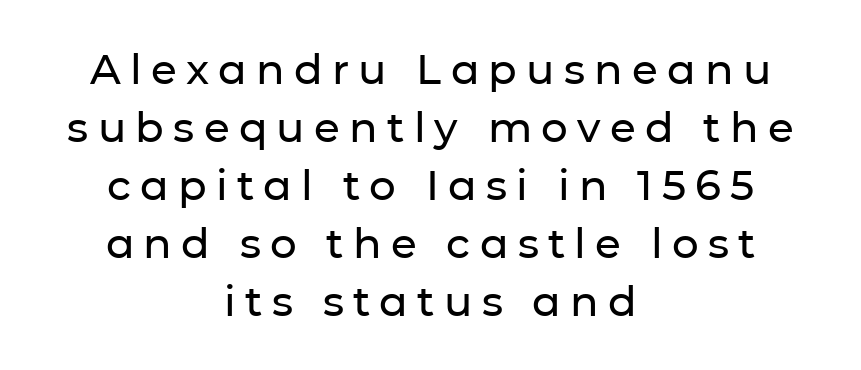
A sans-serif font was chosen for this passage. Beneath every word, the page is bare. Is this a fixed-width face? No — the glyphs have proportional, varying widths. Characters remain perfectly vertical along every line. A centered setting, common on invitations and titles, is used for this passage.
